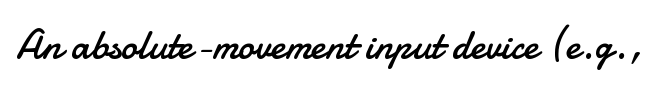
{"serif": "no", "bold": "no", "weight": "regular", "width": "normal", "stroke_contrast": "low", "x_height": "small", "monospaced": "no", "underline": "no", "letter_spacing": "normal", "letter_spacing_em": 0.0, "glyph_px": 41}
